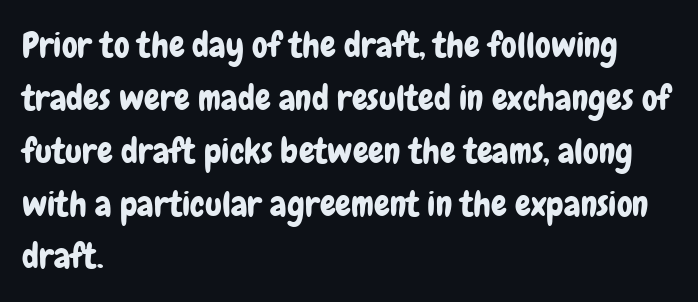
Q: Is the text italic (slanted)? A: No, it is upright.
Q: Is the typeface a serif or a sans-serif typeface? A: Sans-serif.
Q: Is the text underlined? A: No.
Q: How is the paragraph aligned? A: Left-aligned.
Q: Is the spacing between letters normal or unusually wide? A: Normal.
Q: Is the spacing between lines tight, normal or loose? A: Normal.
Q: Width (condensed, normal, or wide)? A: Condensed.
Q: Stroke contrast? A: Low.
Q: x-height? A: Medium.
Q: Monospaced? A: No.
